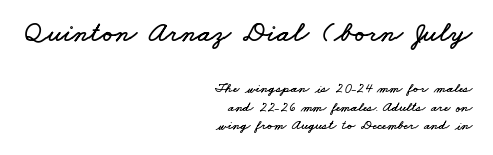
Q: Is the text underlined? A: No.
Q: How is the paragraph aligned? A: Right-aligned.
Q: Is the spacing between letters normal or unusually wide? A: Normal.
Q: Is the spacing between lines tight, normal or loose? A: Normal.
Q: Which block of text is set in a larger size, the first (top) or the second (bottom)? A: The first (top) one.
Q: Width (condensed, normal, or wide)? A: Wide.
Q: Stroke contrast? A: Low.
Q: x-height? A: Small.
Q: Monospaced? A: No.
